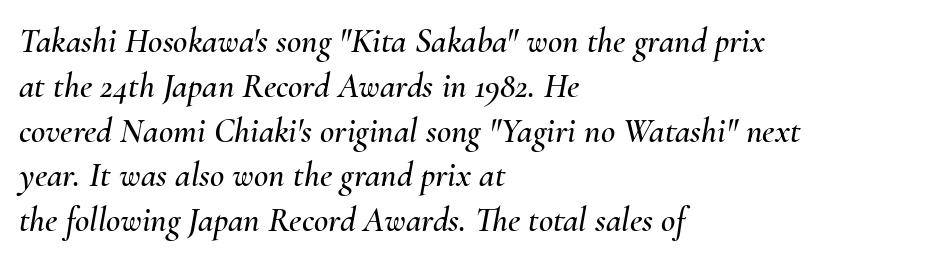
Italic? Definitely — the glyphs are oblique. The lines in this sample share a left origin and differ only in where they stop. The letters advance in unequal steps, a hallmark of proportional type. Caption: standard tracking, unaltered.
